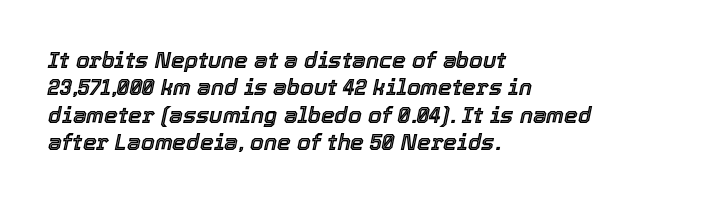
{"italic": "yes", "lean": "right", "slant_degrees": 12, "underline": "no", "align": "left", "line_spacing_ratio": 1.24, "letter_spacing": "normal", "letter_spacing_em": 0.0, "glyph_px": 22}
